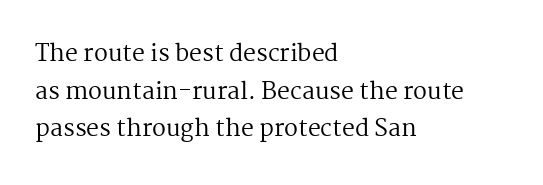
The rendering anchors every line to the left-hand side. Rendered with straight, roman letterforms. Stem width sits at or under what a default text font uses. Tracking here is standard; glyphs follow each other at the usual distance. Bare-footed words on every line.
